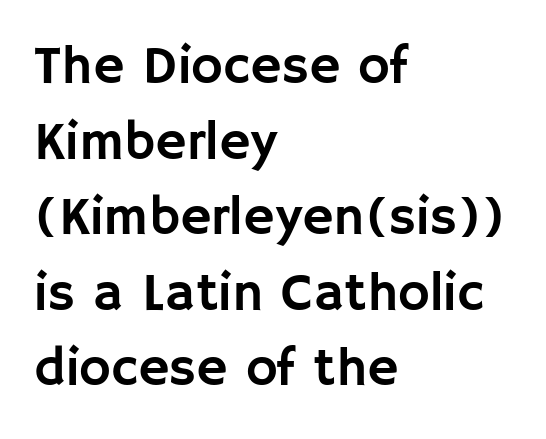
{"serif": "no", "italic": "no", "width": "normal", "stroke_contrast": "low", "x_height": "large", "monospaced": "no", "underline": "no", "align": "left", "line_spacing": "normal", "line_spacing_ratio": 1.4, "letter_spacing": "normal", "letter_spacing_em": 0.0, "glyph_px": 54}
